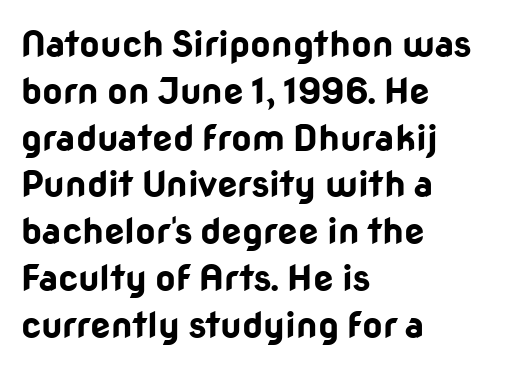
This sample uses plain, unmodified letter spacing. The paragraph shown leans on its left margin. The rendering shows plain stroke endings on the letterforms — a sans-serif design. Lines of text with bare space underneath. What weight is shown? A full bold with thick strokes. The rows are spaced the way most documents space them.
